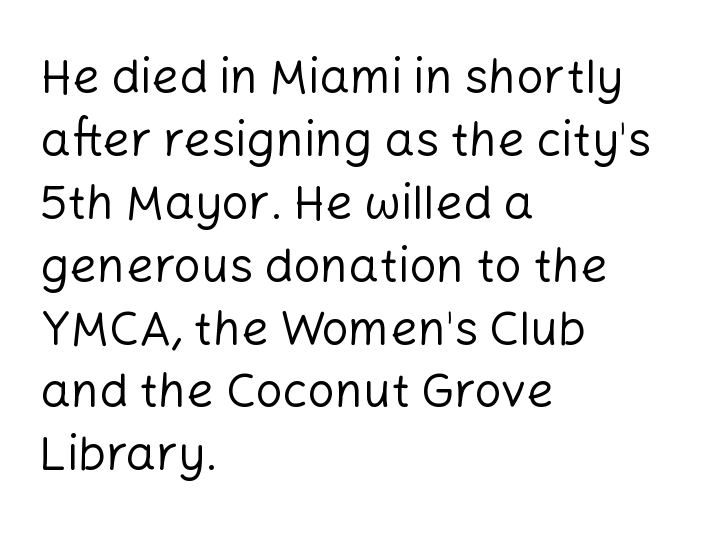
The ragged edge is on the right, which tells us the setting is flush left. Type style note: lacks serifs. A typesetter would call this zero additional tracking. The strokes are not fattened; the text isn't bold. Clear beneath every line of the passage.
